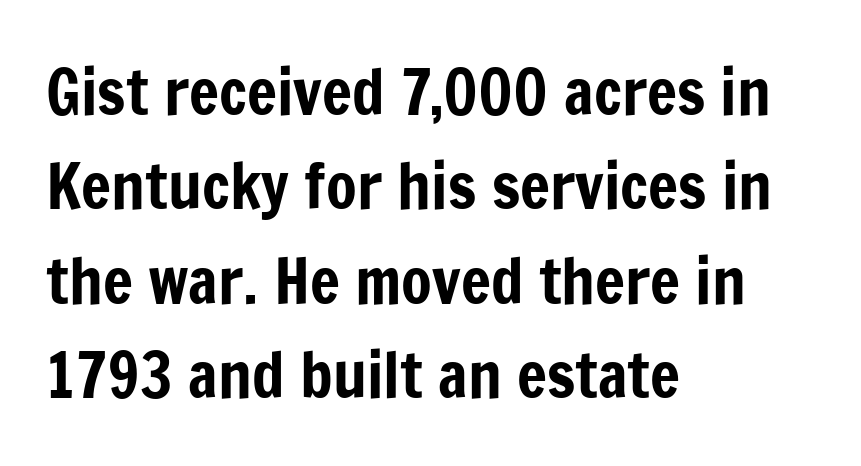
Observe the ordinary spacing: letters are neighbours, not strangers. Check under the words: just untouched page. The ragged edge is on the right, which tells us the setting is flush left. The specimen reads as upright at a glance.
